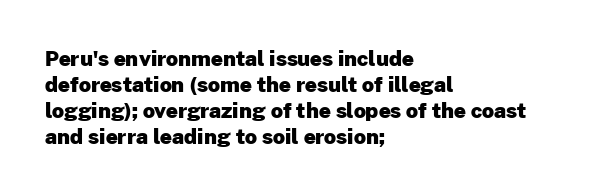
{"italic": "no", "bold": "yes", "underline": "no", "align": "left", "line_spacing_ratio": 1.24, "letter_spacing": "normal", "letter_spacing_em": 0.0, "glyph_px": 21}
